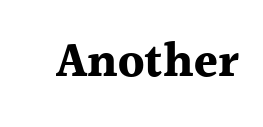
The image shows 48 px bold serif type, upright; set normal letter spacing, not underlined; a medium x-height.
